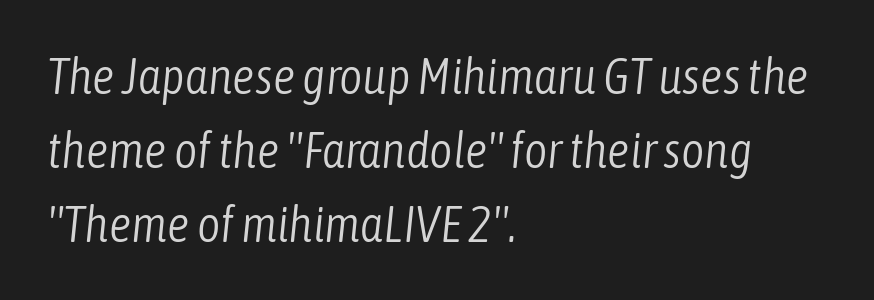
Q: Is the text bold? A: No.
Q: Is the text italic (slanted)? A: Yes, it leans right by about 6 degrees.
Q: Is the text underlined? A: No.
Q: How is the paragraph aligned? A: Left-aligned.
Q: Is the spacing between letters normal or unusually wide? A: Normal.
Q: Is the spacing between lines tight, normal or loose? A: Normal.
Q: Width (condensed, normal, or wide)? A: Condensed.
Q: Stroke contrast? A: Low.
Q: x-height? A: Medium.
Q: Monospaced? A: No.
